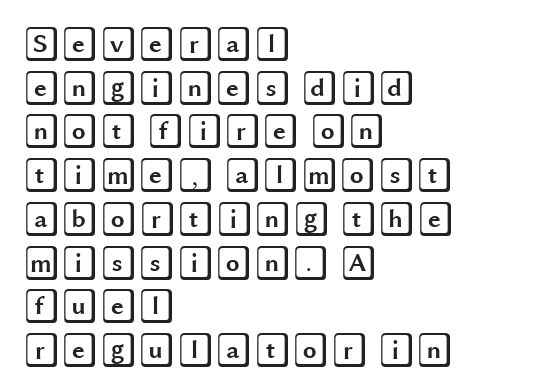
{"italic": "no", "width": "wide", "x_height": "large", "underline": "no", "align": "left", "line_spacing": "normal", "line_spacing_ratio": 1.25, "letter_spacing": "normal", "letter_spacing_em": 0.0, "glyph_px": 35}
